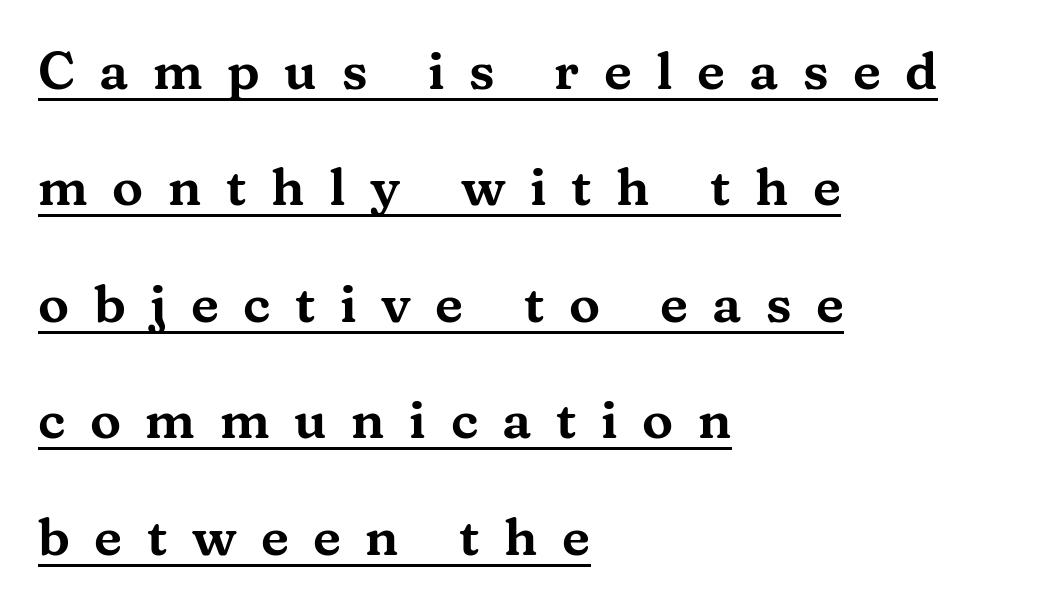
Does extra space separate the letters? Yes, quite a lot of it. What's the leading like? Stretched, with rows far apart. The letters advance in unequal steps, a hallmark of proportional type. The face used here appears with an underline applied.
